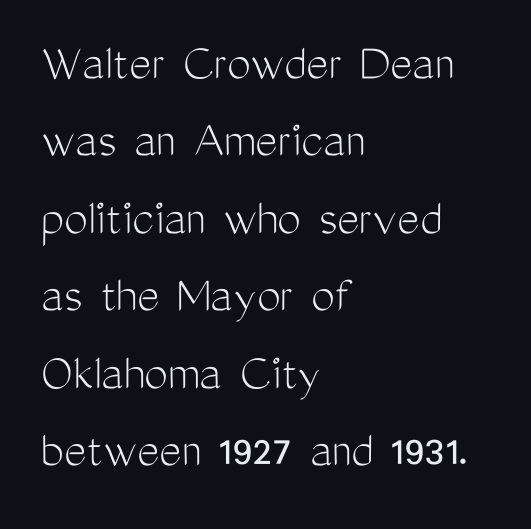
{"serif": "no", "italic": "no", "bold": "no", "weight": "light", "width": "condensed", "stroke_contrast": "medium", "x_height": "medium", "monospaced": "no", "underline": "no", "align": "left", "line_spacing": "normal", "line_spacing_ratio": 1.46, "letter_spacing": "normal", "letter_spacing_em": 0.0, "glyph_px": 53}
